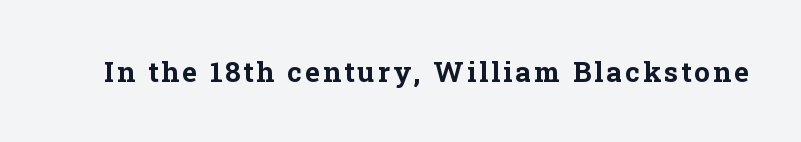
Q: Is the text bold? A: Yes.
Q: Is the text italic (slanted)? A: No, it is upright.
Q: Is the typeface a serif or a sans-serif typeface? A: Serif.
Q: Is the text underlined? A: No.
Q: Width (condensed, normal, or wide)? A: Normal.
Q: Stroke contrast? A: Low.
Q: x-height? A: Medium.
Q: Monospaced? A: No.
